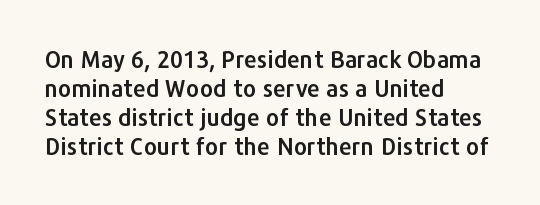
The image shows 23 px text type, upright; set left-aligned, normal line spacing (1.26x), normal letter spacing, not underlined.
